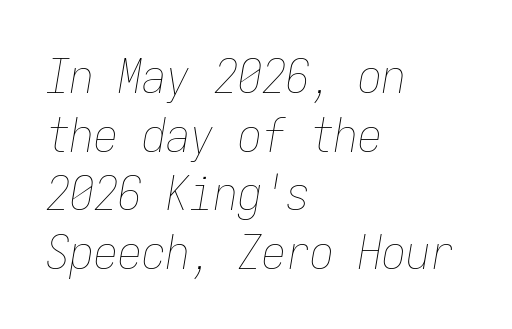
{"italic": "yes", "lean": "right", "slant_degrees": 9, "bold": "no", "weight": "thin", "width": "condensed", "stroke_contrast": "low", "x_height": "medium", "monospaced": "yes", "underline": "no", "align": "left", "line_spacing_ratio": 1.22, "letter_spacing": "normal", "letter_spacing_em": 0.0, "glyph_px": 48}
